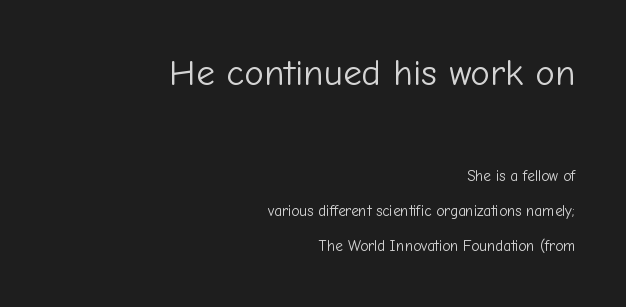
Q: Is the text bold? A: No.
Q: Is the text italic (slanted)? A: No, it is upright.
Q: Is the typeface a serif or a sans-serif typeface? A: Sans-serif.
Q: Is the text underlined? A: No.
Q: How is the paragraph aligned? A: Right-aligned.
Q: Is the spacing between letters normal or unusually wide? A: Normal.
Q: Is the spacing between lines tight, normal or loose? A: Loose.
Q: Which block of text is set in a larger size, the first (top) or the second (bottom)? A: The first (top) one.
Q: Width (condensed, normal, or wide)? A: Normal.
Q: Stroke contrast? A: Low.
Q: x-height? A: Medium.
Q: Monospaced? A: No.
